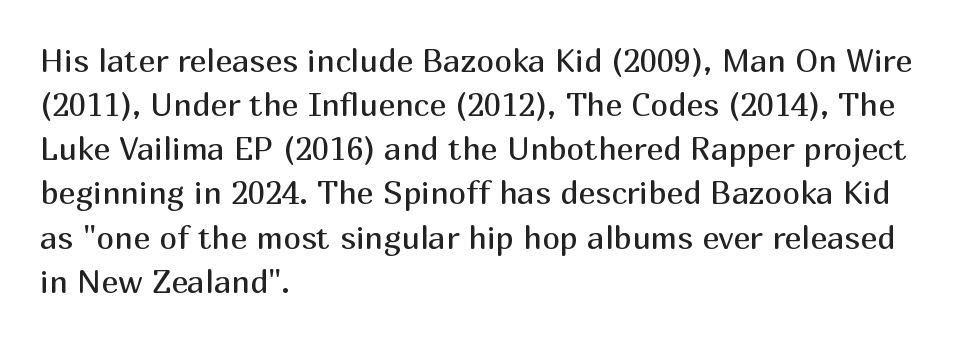
Descenders are the only things crossing below the line. Whoever set this chose a conventional vertical rhythm. The rag falls on the right side of this text block. Letterform terminals end flat and unadorned throughout the passage.
